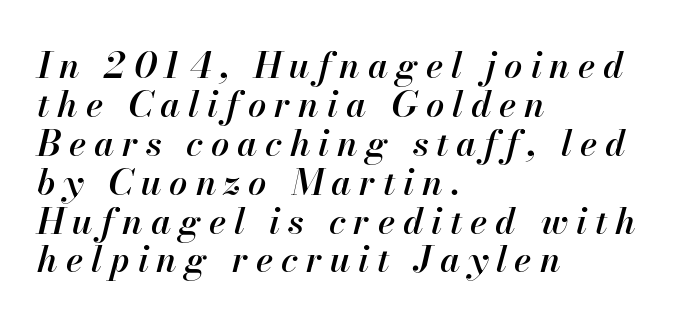
{"italic": "yes", "lean": "right", "slant_degrees": 13, "bold": "semi", "weight": "semibold", "width": "normal", "stroke_contrast": "high", "x_height": "small", "monospaced": "no", "underline": "no", "align": "left", "line_spacing": "tight", "line_spacing_ratio": 1.08, "letter_spacing": "wide", "letter_spacing_em": 0.22, "glyph_px": 36}
